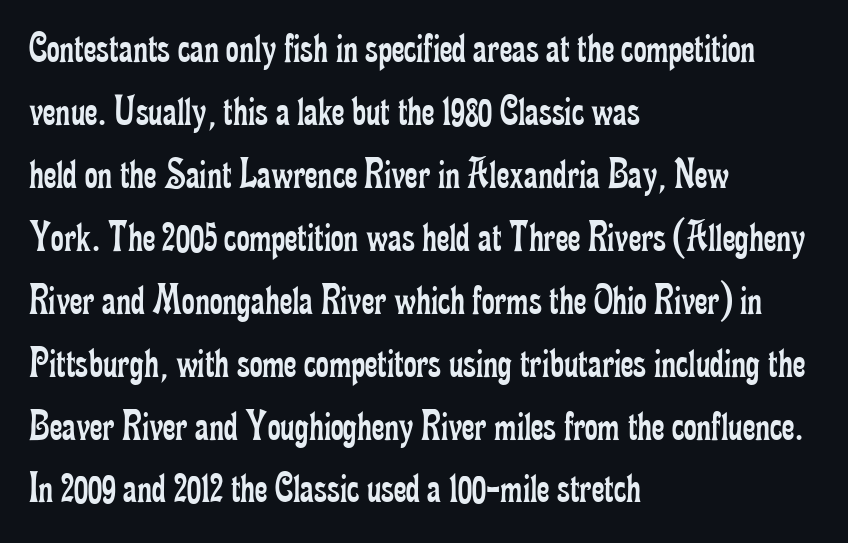
{"serif": "yes", "italic": "no", "bold": "no", "weight": "regular", "width": "condensed", "stroke_contrast": "low", "x_height": "small", "monospaced": "no", "underline": "no", "align": "left", "line_spacing": "normal", "line_spacing_ratio": 1.43, "letter_spacing": "normal", "letter_spacing_em": 0.0, "glyph_px": 44}
